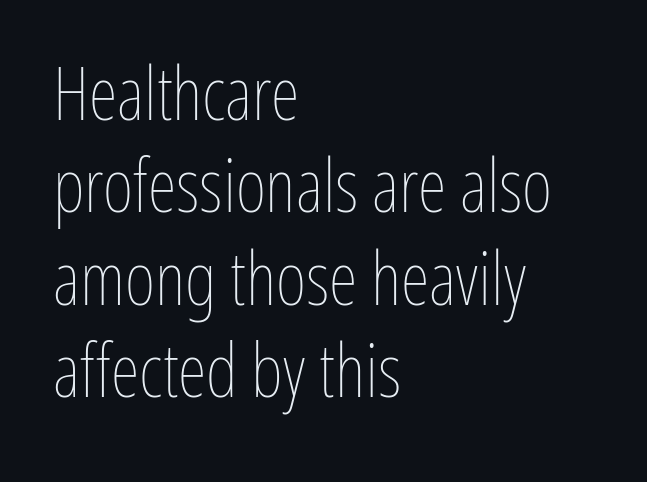
Q: Is the text bold? A: No.
Q: Is the text italic (slanted)? A: No, it is upright.
Q: Is the text underlined? A: No.
Q: How is the paragraph aligned? A: Left-aligned.
Q: Is the spacing between letters normal or unusually wide? A: Normal.
Q: Is the spacing between lines tight, normal or loose? A: Normal.
Q: Width (condensed, normal, or wide)? A: Condensed.
Q: Stroke contrast? A: Low.
Q: x-height? A: Medium.
Q: Monospaced? A: No.
